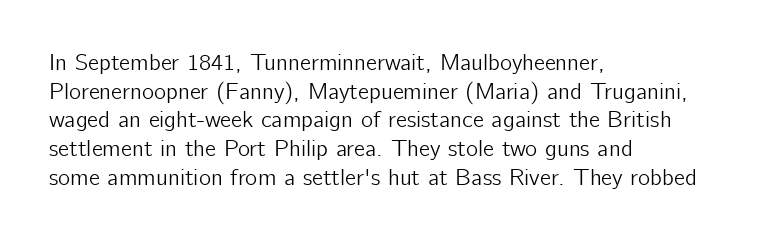
Q: Is the text italic (slanted)? A: No, it is upright.
Q: Is the text underlined? A: No.
Q: How is the paragraph aligned? A: Left-aligned.
Q: Is the spacing between letters normal or unusually wide? A: Normal.
Q: Is the spacing between lines tight, normal or loose? A: Normal.
